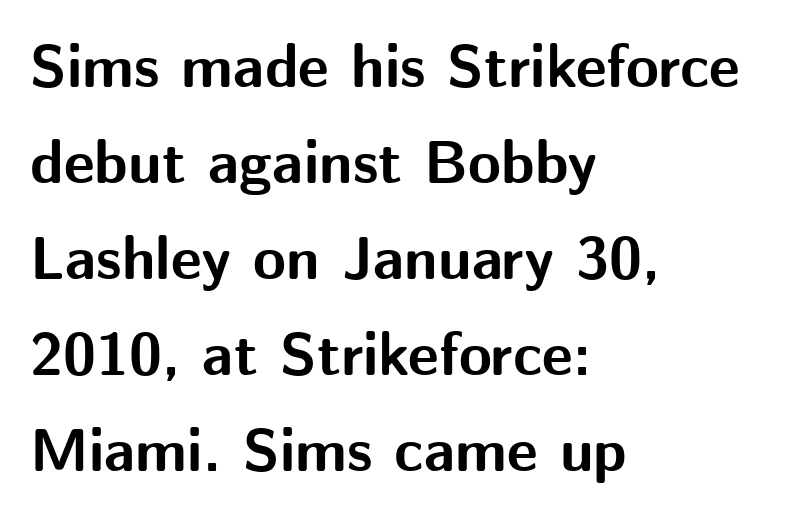
{"serif": "no", "italic": "no", "bold": "yes", "weight": "bold", "width": "normal", "stroke_contrast": "medium", "x_height": "medium", "monospaced": "no", "underline": "no", "align": "left", "line_spacing": "normal", "line_spacing_ratio": 1.6, "letter_spacing": "normal", "letter_spacing_em": 0.0, "glyph_px": 60}
